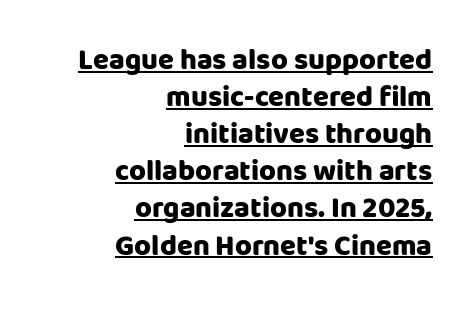
Q: Is the text bold? A: Yes.
Q: Is the text italic (slanted)? A: No, it is upright.
Q: Is the typeface a serif or a sans-serif typeface? A: Sans-serif.
Q: Is the text underlined? A: Yes.
Q: How is the paragraph aligned? A: Right-aligned.
Q: Is the spacing between letters normal or unusually wide? A: Normal.
Q: Is the spacing between lines tight, normal or loose? A: Normal.
Q: Width (condensed, normal, or wide)? A: Normal.
Q: Stroke contrast? A: Low.
Q: x-height? A: Large.
Q: Monospaced? A: No.
